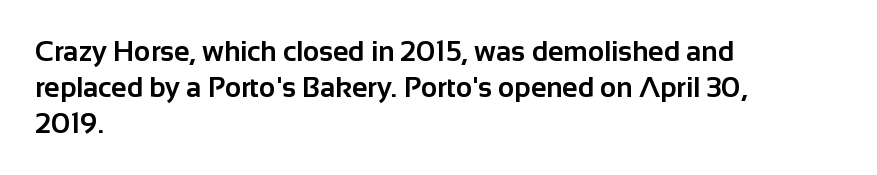
{"serif": "no", "italic": "no", "bold": "yes", "weight": "bold", "width": "normal", "stroke_contrast": "low", "x_height": "medium", "monospaced": "no", "underline": "no", "align": "left", "line_spacing": "normal", "line_spacing_ratio": 1.29, "letter_spacing": "normal", "letter_spacing_em": 0.0, "glyph_px": 28}
